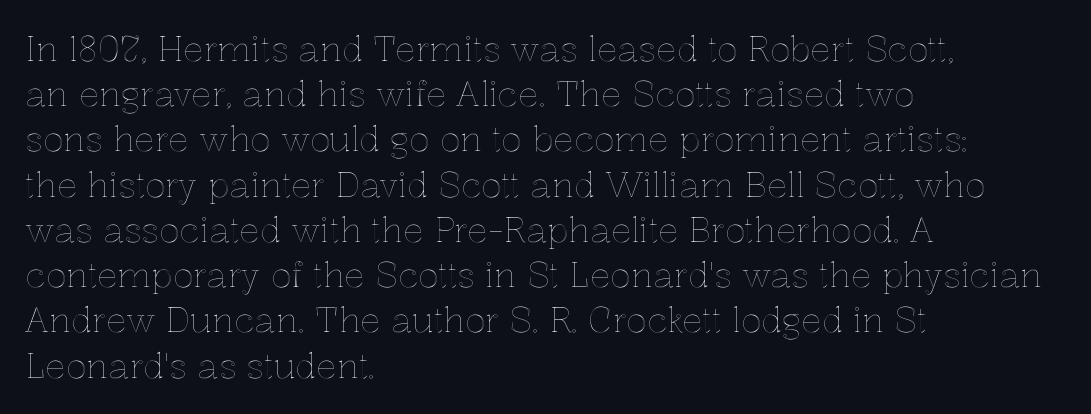
Tracking value appears to be zero — textbook default spacing. Looks like regular typesetting: each glyph gets only the width it needs. Characters remain perfectly vertical along every line. Letters rest on an invisible, unmarked baseline.
